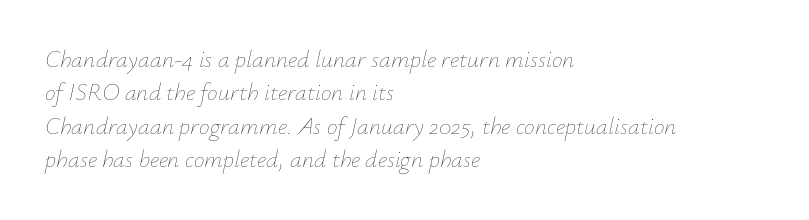
Line starts are locked; line ends wander. The leading is moderate, giving the passage an even texture. Italic? Definitely — the glyphs are oblique. The words here are not underlined. The letters sit at their default tracking, neither squeezed nor spread. Think standard paragraph weight, or any step lighter than that.
